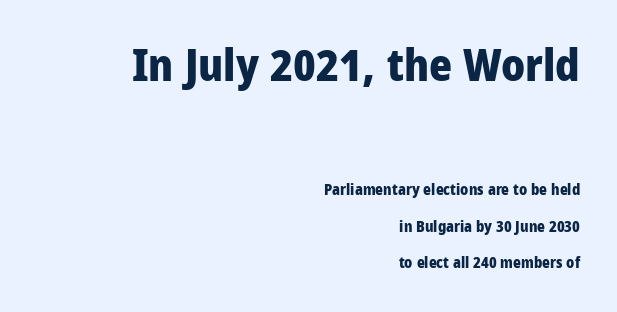
The image shows 44 px heavy, condensed sans-serif type, upright; set right-aligned, loose line spacing (2.43x), normal letter spacing, not underlined; the first (top) block is 2.93x larger; low stroke contrast and a large x-height.
